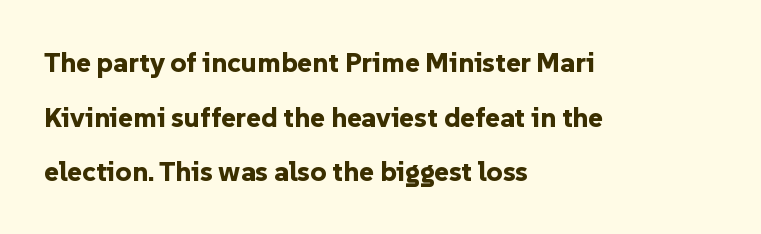
Type style note: lacks serifs. Beneath every word, the page is bare. The gaps between neighbouring characters are ordinary and unremarkable. Think of a printed novel: that variable character pitch is what you see here. One glance says open: line gaps are wider than usual. The letters stand straight up with perfectly vertical stems.
